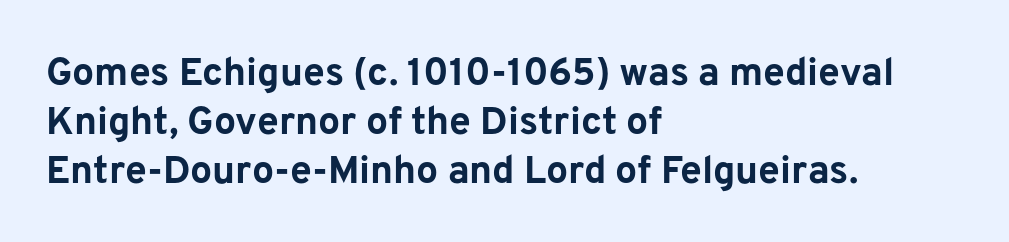
The image shows 39 px bold sans-serif type, upright; set left-aligned, normal line spacing (1.26x), normal letter spacing, not underlined; low stroke contrast and a medium x-height.
